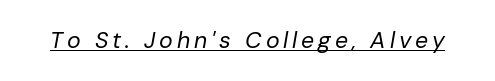
Q: Is the text bold? A: No.
Q: Is the text italic (slanted)? A: Yes, it leans right by about 10 degrees.
Q: Is the text underlined? A: Yes.
